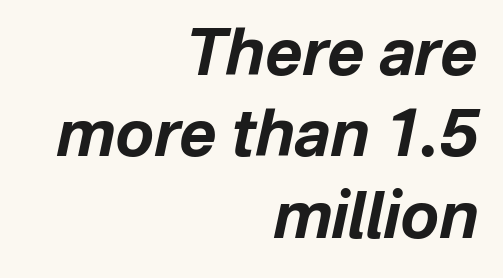
{"italic": "yes", "lean": "right", "slant_degrees": 12, "bold": "yes", "weight": "bold", "width": "normal", "stroke_contrast": "low", "x_height": "medium", "monospaced": "no", "underline": "no", "align": "right", "line_spacing": "normal", "line_spacing_ratio": 1.27, "letter_spacing": "normal", "letter_spacing_em": 0.0, "glyph_px": 64}
